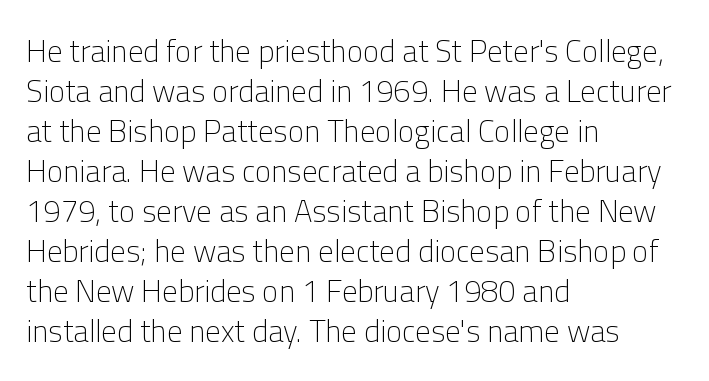
The image shows 31 px light sans-serif type, upright; set left-aligned, normal line spacing (1.29x), normal letter spacing, not underlined; low stroke contrast and a medium x-height.
